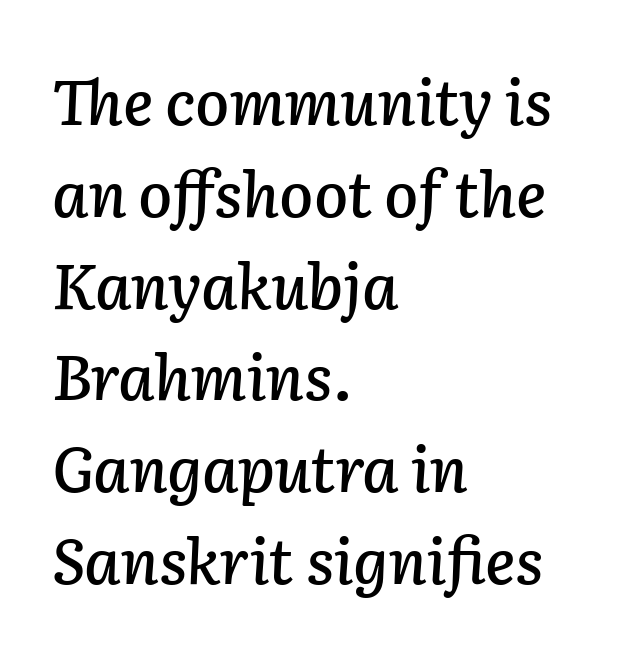
{"italic": "yes", "lean": "right", "slant_degrees": 2, "width": "normal", "stroke_contrast": "low", "x_height": "medium", "monospaced": "no", "underline": "no", "align": "left", "line_spacing": "normal", "line_spacing_ratio": 1.48, "letter_spacing": "normal", "letter_spacing_em": 0.0, "glyph_px": 62}
